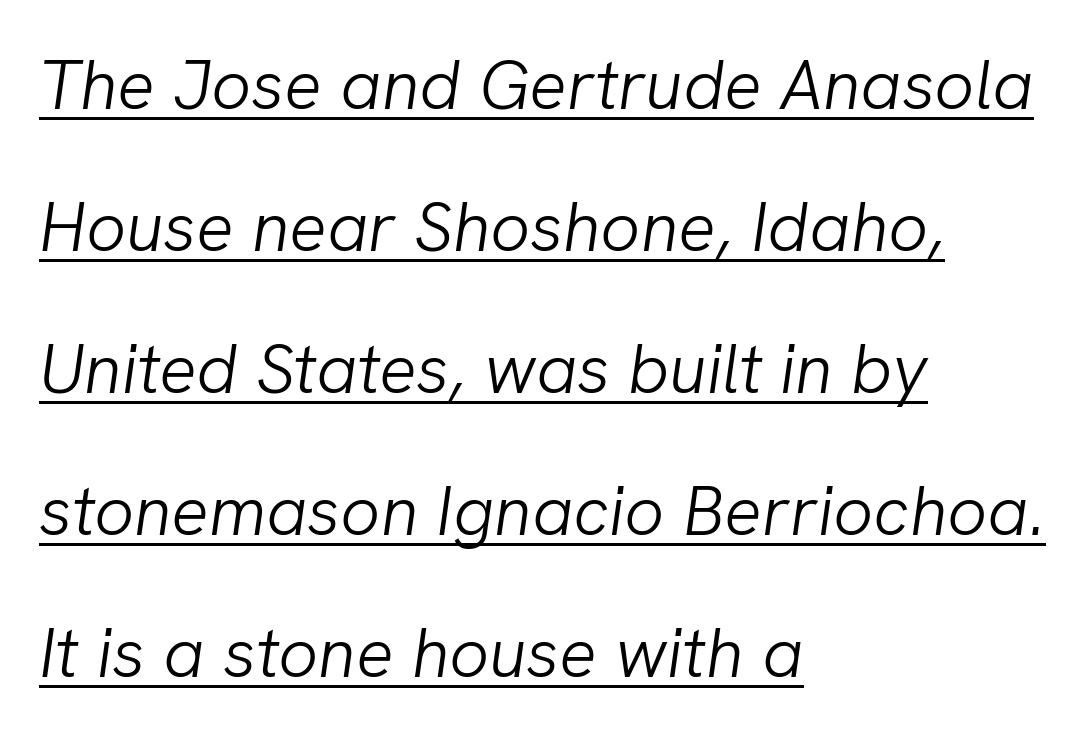
The image shows 70 px light type, italic (leaning right); set left-aligned, loose line spacing (2.03x), normal letter spacing, underlined; low stroke contrast and a medium x-height.
